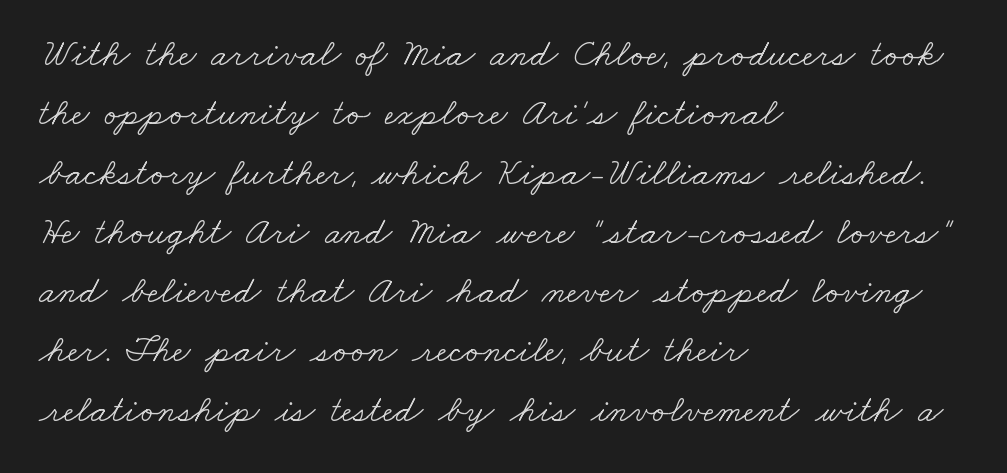
Q: Is the text bold? A: No.
Q: Is the typeface a serif or a sans-serif typeface? A: Serif.
Q: Is the text underlined? A: No.
Q: How is the paragraph aligned? A: Left-aligned.
Q: Is the spacing between letters normal or unusually wide? A: Normal.
Q: Is the spacing between lines tight, normal or loose? A: Normal.
Q: Width (condensed, normal, or wide)? A: Wide.
Q: Stroke contrast? A: Low.
Q: x-height? A: Small.
Q: Monospaced? A: No.
